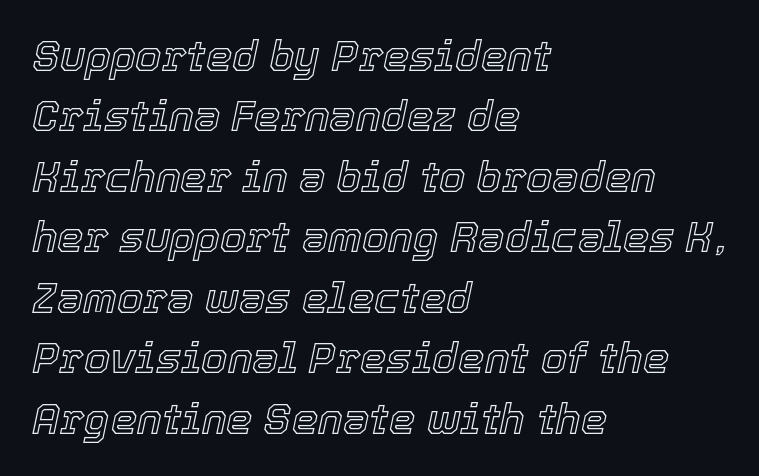
The image shows 42 px text type, italic (leaning right); set left-aligned, normal line spacing (1.44x), normal letter spacing, not underlined; a medium x-height.
